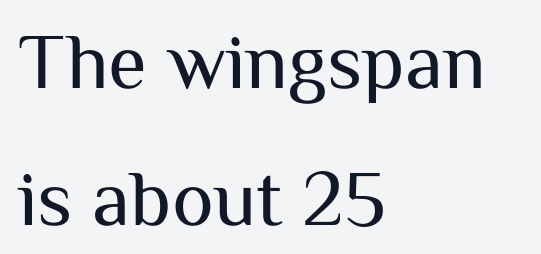
{"serif": "no", "italic": "no", "bold": "no", "weight": "regular", "width": "normal", "stroke_contrast": "medium", "x_height": "medium", "monospaced": "no", "underline": "no", "align": "left", "line_spacing_ratio": 1.74, "letter_spacing": "normal", "letter_spacing_em": 0.0, "glyph_px": 79}
